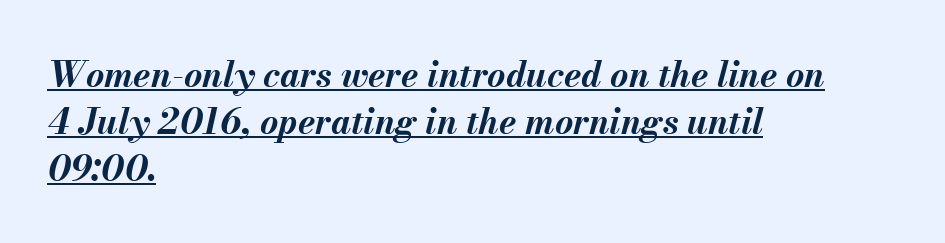
{"italic": "yes", "lean": "right", "slant_degrees": 13, "bold": "yes", "weight": "bold", "width": "normal", "stroke_contrast": "medium", "x_height": "small", "monospaced": "no", "underline": "yes", "align": "left", "line_spacing": "normal", "line_spacing_ratio": 1.35, "letter_spacing": "normal", "letter_spacing_em": 0.0, "glyph_px": 35}
